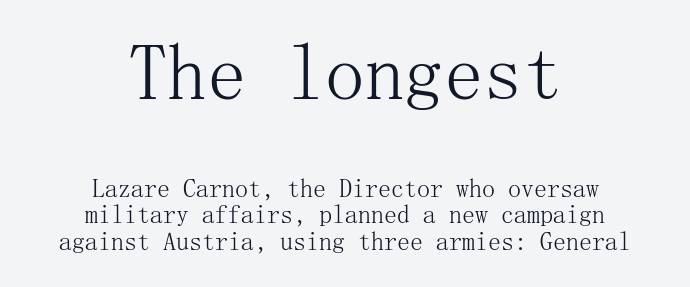
{"serif": "yes", "italic": "no", "bold": "no", "weight": "light", "width": "normal", "stroke_contrast": "medium", "x_height": "medium", "underline": "no", "align": "center", "line_spacing": "tight", "line_spacing_ratio": 1.01, "letter_spacing": "normal", "letter_spacing_em": 0.0, "larger_block": "first", "size_ratio": 3.04, "glyph_px": 79}
